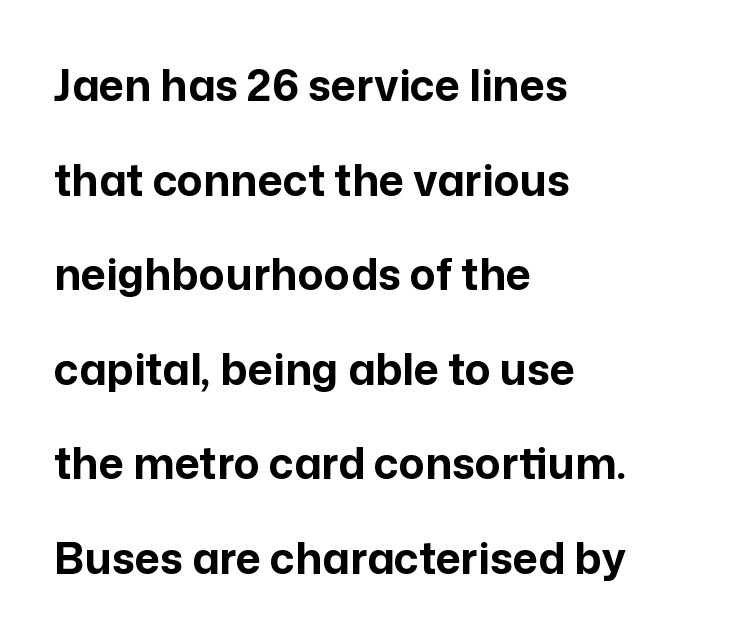
Q: Is the text bold? A: Yes.
Q: Is the text italic (slanted)? A: No, it is upright.
Q: Is the typeface a serif or a sans-serif typeface? A: Sans-serif.
Q: Is the text underlined? A: No.
Q: How is the paragraph aligned? A: Left-aligned.
Q: Is the spacing between letters normal or unusually wide? A: Normal.
Q: Is the spacing between lines tight, normal or loose? A: Loose.
Q: Width (condensed, normal, or wide)? A: Normal.
Q: Stroke contrast? A: Low.
Q: x-height? A: Medium.
Q: Monospaced? A: No.
